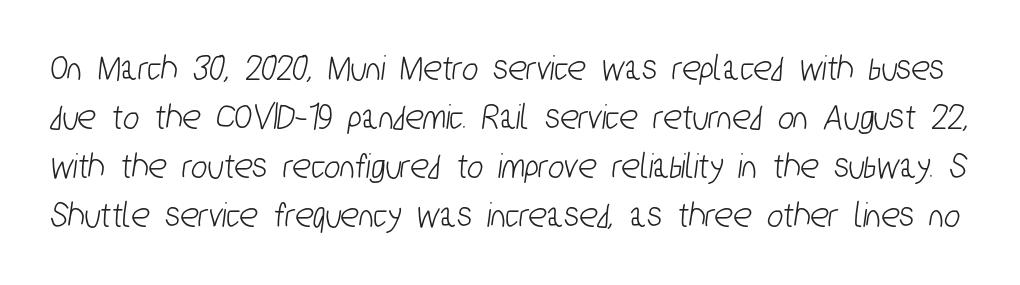
Q: Is the typeface a serif or a sans-serif typeface? A: Sans-serif.
Q: Is the text underlined? A: No.
Q: Is the spacing between letters normal or unusually wide? A: Normal.
Q: Is the spacing between lines tight, normal or loose? A: Normal.
Q: Width (condensed, normal, or wide)? A: Condensed.
Q: Stroke contrast? A: Low.
Q: x-height? A: Medium.
Q: Monospaced? A: No.
